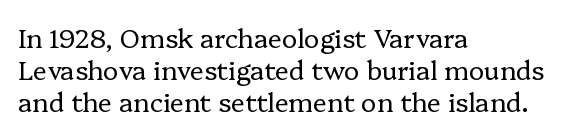
No letter is thick-stroked: the sample isn't bold. The lettering stays uniformly vertical, giving the passage a roman look. This sample uses plain, unmodified letter spacing. These lines stack with their left ends in a neat column. The gap between lines stays unmarked.
